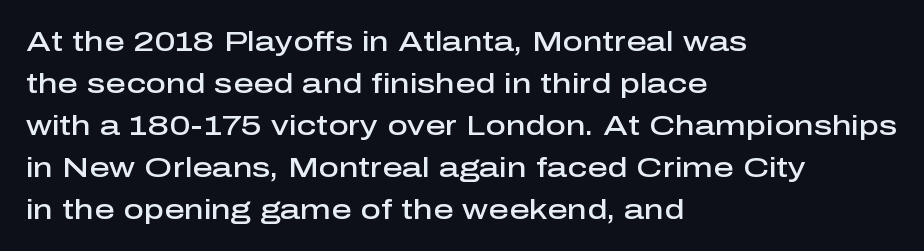
{"serif": "no", "italic": "no", "bold": "semi", "weight": "semibold", "width": "normal", "stroke_contrast": "low", "x_height": "medium", "monospaced": "no", "underline": "no", "align": "left", "line_spacing": "normal", "line_spacing_ratio": 1.5, "letter_spacing": "normal", "letter_spacing_em": 0.0, "glyph_px": 28}
